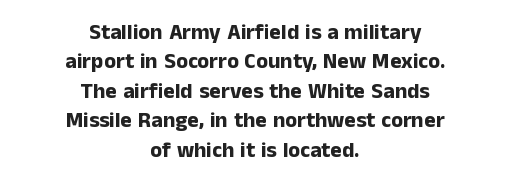
The letters sit at their default tracking, neither squeezed nor spread. Compared with typical paragraphs, the rows here are spaced about the same. The passage shown is not underscored anywhere. Posture: vertical.
